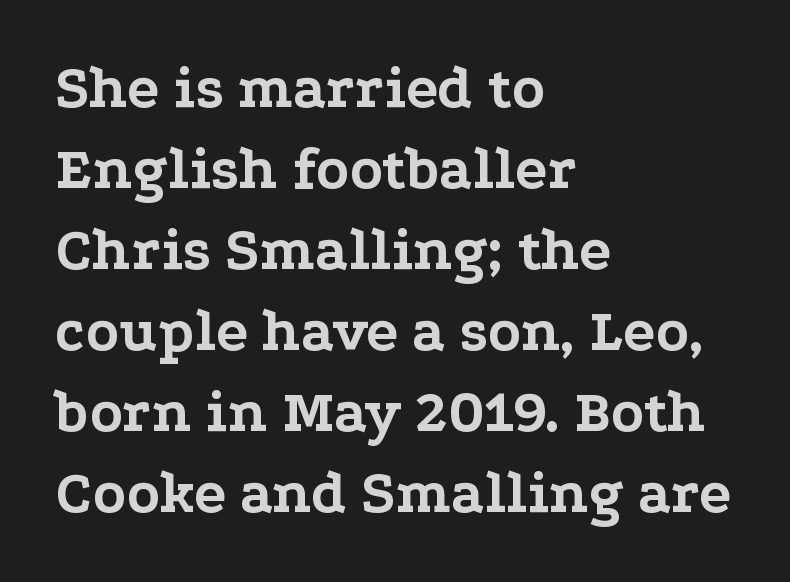
Clear beneath every line of the passage. Examine the stroke ends and you'll spot serifs. Is this a fixed-width face? No — the glyphs have proportional, varying widths. Standard letterfit; no display-style spreading of the glyphs.
